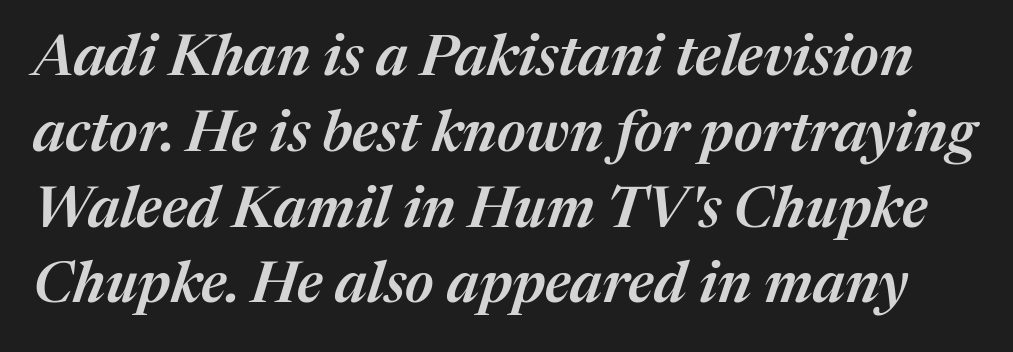
Q: Is the text bold? A: Semi-bold.
Q: Is the text italic (slanted)? A: Yes, it leans right by about 17 degrees.
Q: Is the text underlined? A: No.
Q: Is the spacing between letters normal or unusually wide? A: Normal.
Q: Is the spacing between lines tight, normal or loose? A: Normal.
Q: Width (condensed, normal, or wide)? A: Normal.
Q: Stroke contrast? A: Medium.
Q: x-height? A: Medium.
Q: Monospaced? A: No.
